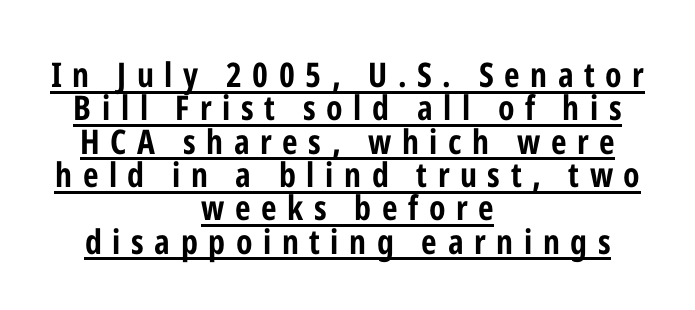
The image shows 34 px bold, condensed sans-serif type, upright; set centered, tight line spacing (0.98x), unusually wide letter spacing (+0.31 em), underlined; low stroke contrast and a medium x-height.
